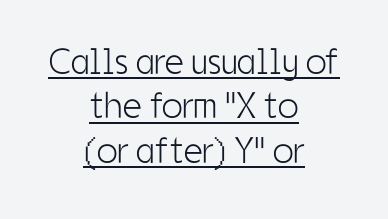
The image shows 37 px light, condensed sans-serif type, upright; set centered, line spacing 1.2x, normal letter spacing, underlined; low stroke contrast and a medium x-height.
